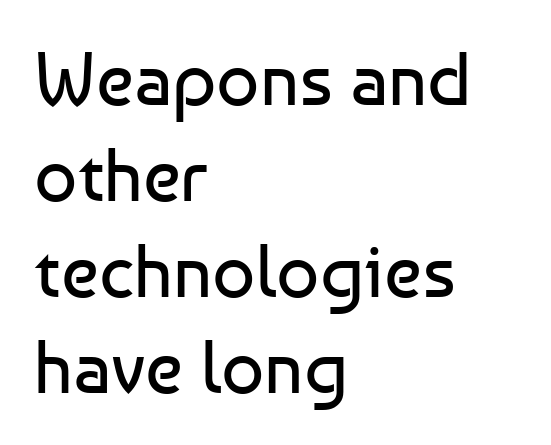
{"serif": "no", "italic": "no", "bold": "no", "weight": "regular", "width": "normal", "stroke_contrast": "low", "x_height": "medium", "monospaced": "no", "underline": "no", "align": "left", "line_spacing": "normal", "line_spacing_ratio": 1.28, "letter_spacing": "normal", "letter_spacing_em": 0.0, "glyph_px": 75}
